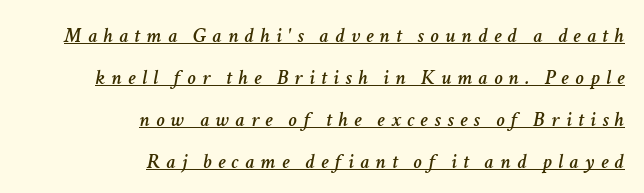
Vertical spacing — loose. Layout note: lines flush right. You can see a thin bar hugging the bottom of the glyphs. These lines have a slow, spaced-out rhythm from letter to letter. Slant detected: the letters are inclined.
